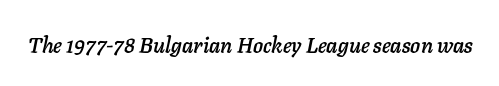
Q: Is the text italic (slanted)? A: Yes, it leans right by about 11 degrees.
Q: Is the text underlined? A: No.
Q: Is the spacing between letters normal or unusually wide? A: Normal.
